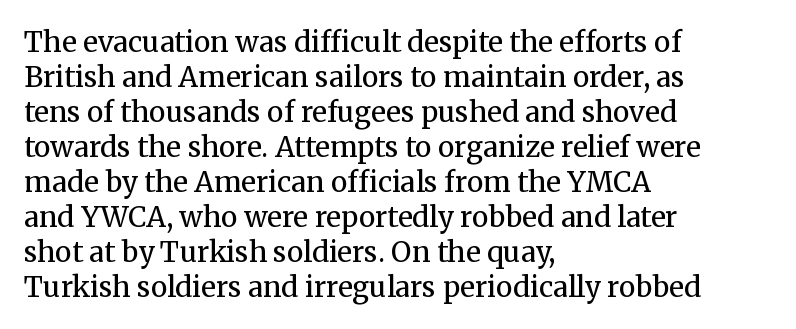
The image shows 28 px regular-weight serif type, upright; set left-aligned, normal line spacing (1.25x), normal letter spacing, not underlined; medium stroke contrast and a medium x-height.
